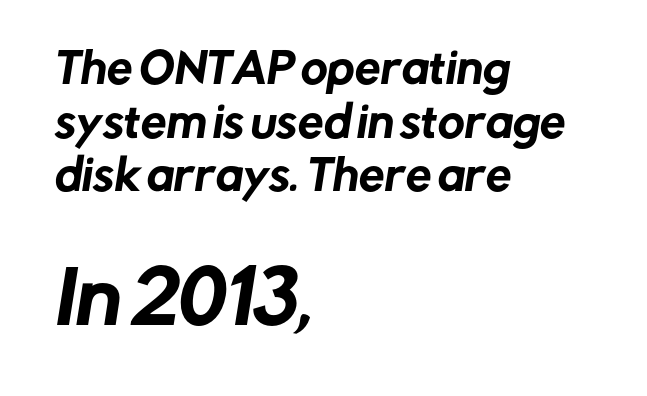
The image shows 71 px sans-serif type; set left-aligned, normal line spacing (1.31x), normal letter spacing, not underlined; the second (bottom) block is 1.73x larger; low stroke contrast and a medium x-height.
